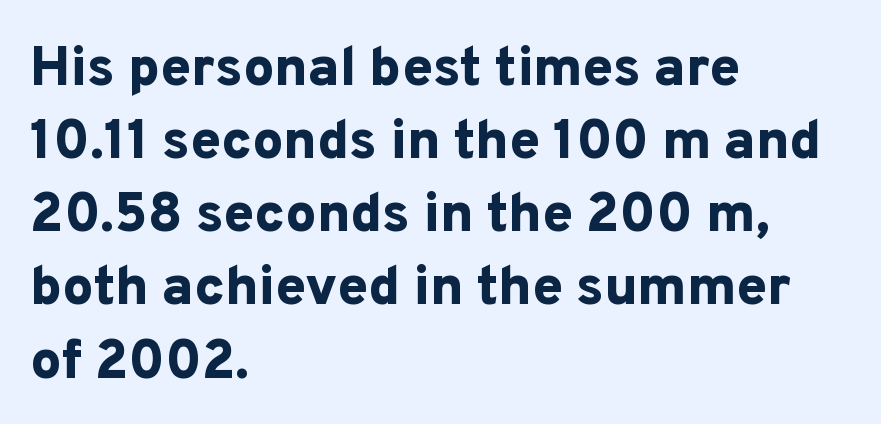
{"serif": "no", "italic": "no", "bold": "yes", "weight": "bold", "width": "normal", "stroke_contrast": "low", "x_height": "medium", "monospaced": "no", "underline": "no", "align": "left", "line_spacing": "normal", "line_spacing_ratio": 1.33, "letter_spacing": "normal", "letter_spacing_em": 0.0, "glyph_px": 55}
